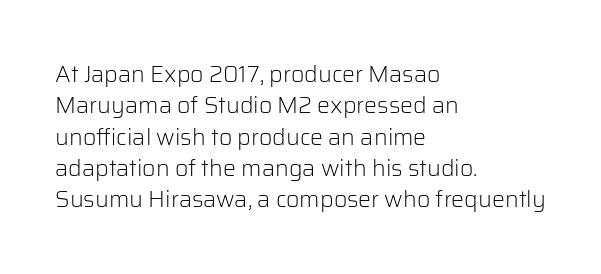
{"italic": "no", "bold": "no", "underline": "no", "align": "left", "line_spacing": "normal", "line_spacing_ratio": 1.36, "letter_spacing": "normal", "letter_spacing_em": 0.0, "glyph_px": 23}
